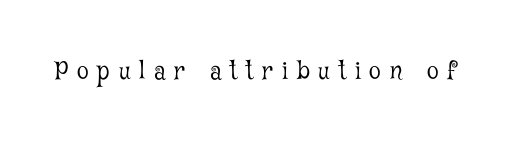
{"italic": "no", "bold": "no", "underline": "no", "letter_spacing": "wide", "letter_spacing_em": 0.37, "glyph_px": 24}
